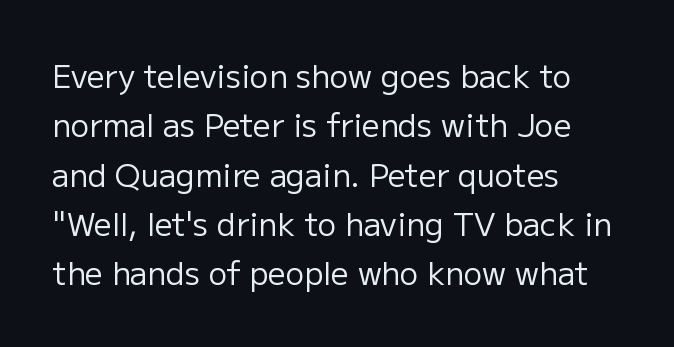
{"serif": "no", "italic": "no", "bold": "no", "weight": "regular", "width": "normal", "stroke_contrast": "low", "x_height": "medium", "monospaced": "no", "underline": "no", "align": "left", "line_spacing": "normal", "line_spacing_ratio": 1.59, "letter_spacing": "normal", "letter_spacing_em": 0.0, "glyph_px": 31}
